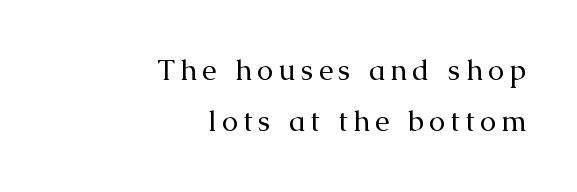
Q: Is the text bold? A: No.
Q: Is the text italic (slanted)? A: No, it is upright.
Q: Is the typeface a serif or a sans-serif typeface? A: Serif.
Q: Is the text underlined? A: No.
Q: How is the paragraph aligned? A: Right-aligned.
Q: Width (condensed, normal, or wide)? A: Normal.
Q: Stroke contrast? A: Medium.
Q: x-height? A: Medium.
Q: Monospaced? A: No.
